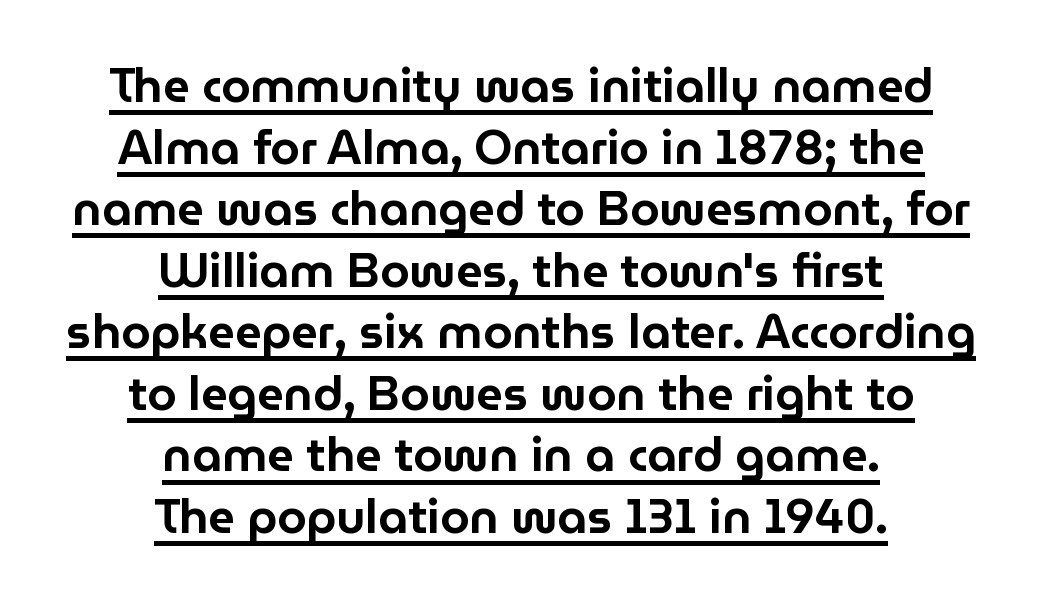
Is the block centered? Yes — each line is placed symmetrically about the middle. Students, observe the line beneath the letters — that is underlining. Short note: letters normally spaced. Summary of vertical rhythm: regular, with standard interline spacing.
